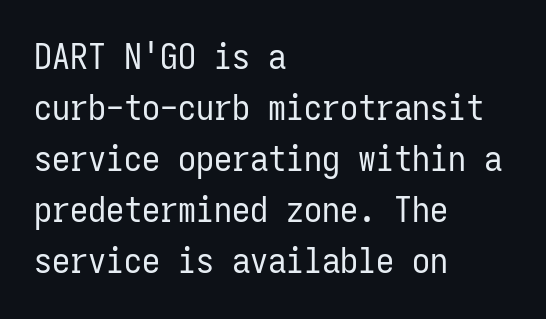
The space directly below the letters is spotless. The space between consecutive lines is moderate. Look at the tracking — it's just the regular setting, nothing added. Ascenders rise straight up at ninety degrees. Does the type have serifs? No, each stem ends abruptly.
